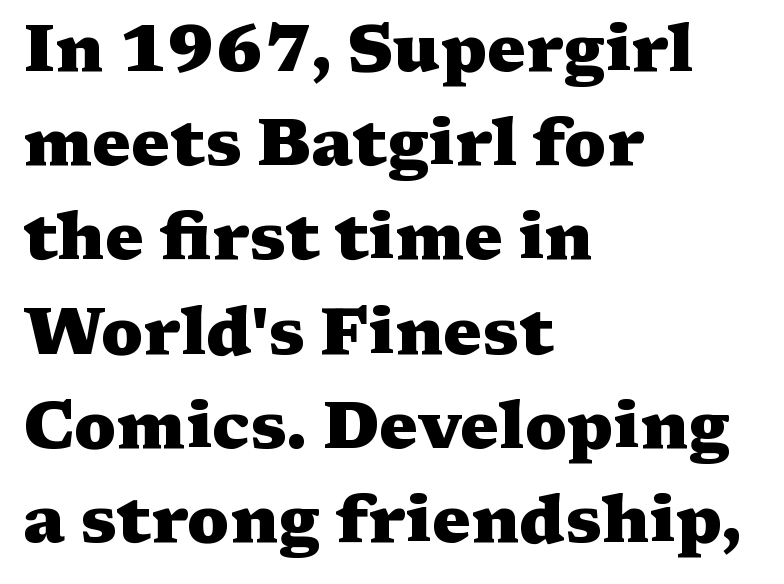
Q: Is the text bold? A: Yes.
Q: Is the text italic (slanted)? A: No, it is upright.
Q: Is the typeface a serif or a sans-serif typeface? A: Serif.
Q: Is the text underlined? A: No.
Q: How is the paragraph aligned? A: Left-aligned.
Q: Is the spacing between letters normal or unusually wide? A: Normal.
Q: Is the spacing between lines tight, normal or loose? A: Normal.
Q: Width (condensed, normal, or wide)? A: Wide.
Q: Stroke contrast? A: Medium.
Q: x-height? A: Medium.
Q: Monospaced? A: No.
